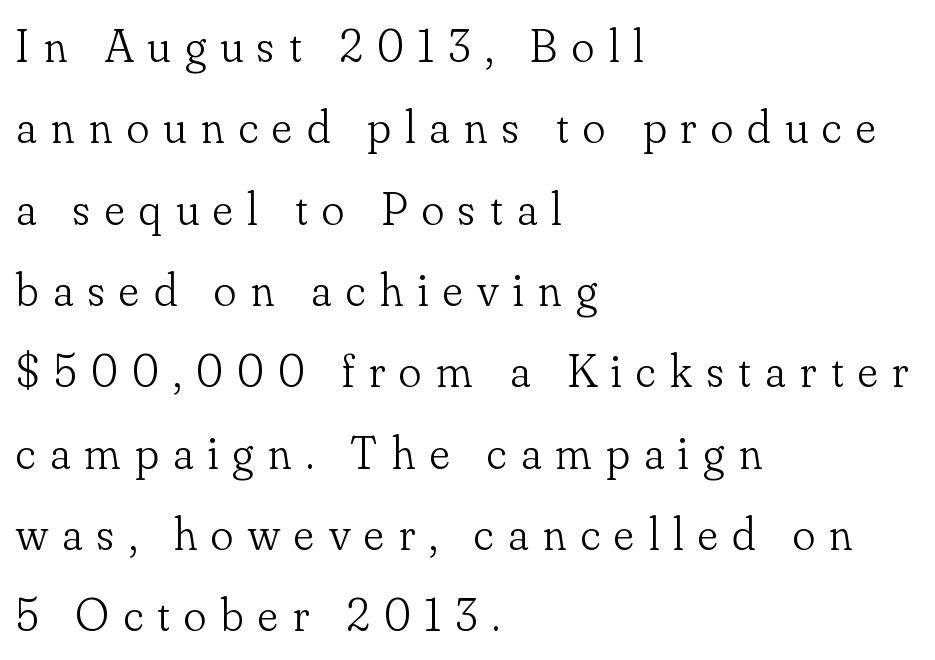
{"serif": "yes", "italic": "no", "bold": "no", "weight": "light", "width": "normal", "stroke_contrast": "low", "x_height": "small", "monospaced": "no", "underline": "no", "align": "left", "line_spacing_ratio": 1.73, "letter_spacing": "wide", "letter_spacing_em": 0.31, "glyph_px": 47}
